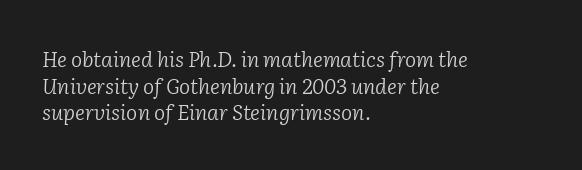
Q: Is the text bold? A: No.
Q: Is the text italic (slanted)? A: Yes, it leans right by about 2 degrees.
Q: Is the text underlined? A: No.
Q: How is the paragraph aligned? A: Left-aligned.
Q: Is the spacing between letters normal or unusually wide? A: Normal.
Q: Is the spacing between lines tight, normal or loose? A: Normal.
